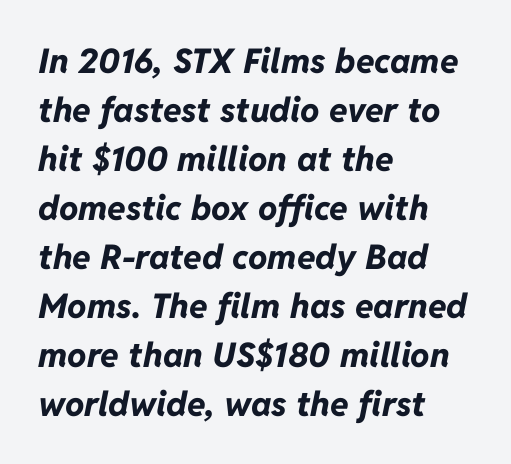
The image shows 34 px bold type, italic (leaning right); set left-aligned, normal line spacing (1.44x), normal letter spacing, not underlined; low stroke contrast and a medium x-height.
